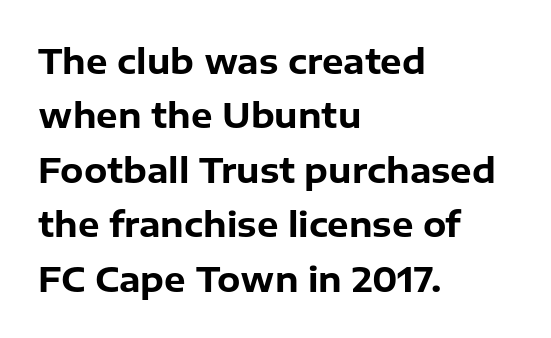
Q: Is the text bold? A: Yes.
Q: Is the text italic (slanted)? A: No, it is upright.
Q: Is the typeface a serif or a sans-serif typeface? A: Sans-serif.
Q: Is the text underlined? A: No.
Q: How is the paragraph aligned? A: Left-aligned.
Q: Is the spacing between letters normal or unusually wide? A: Normal.
Q: Is the spacing between lines tight, normal or loose? A: Normal.
Q: Width (condensed, normal, or wide)? A: Normal.
Q: Stroke contrast? A: Low.
Q: x-height? A: Medium.
Q: Monospaced? A: No.
